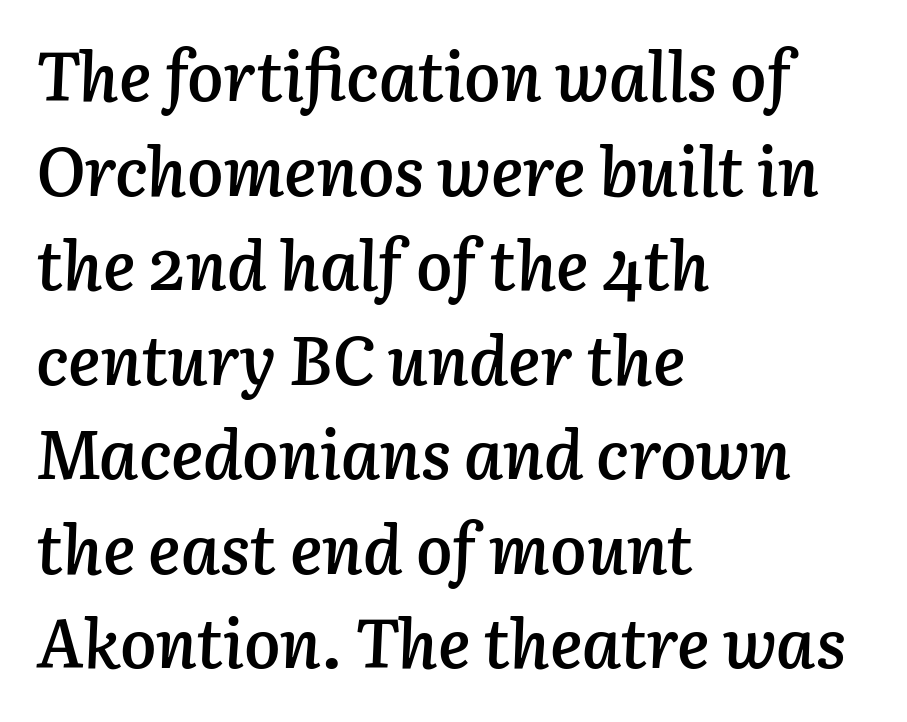
{"italic": "yes", "lean": "right", "slant_degrees": 3, "bold": "semi", "weight": "semibold", "width": "normal", "stroke_contrast": "low", "x_height": "medium", "monospaced": "no", "underline": "no", "align": "left", "line_spacing": "normal", "line_spacing_ratio": 1.39, "letter_spacing": "normal", "letter_spacing_em": 0.0, "glyph_px": 68}
